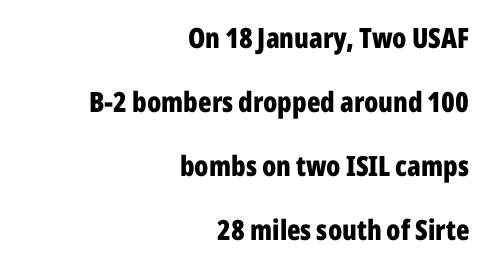
Where is the straight margin? On the right. The glyphs in this specimen are sans serif. Ascenders rise straight up at ninety degrees. The face used here has the dense, thick strokes of a bold.
